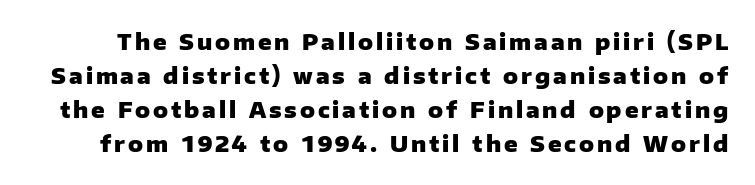
The image shows 22 px bold type, upright; set normal line spacing (1.55x), not underlined.
